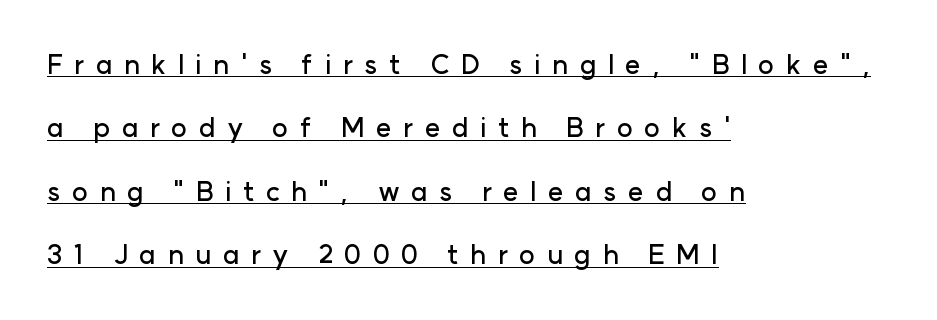
The image shows 27 px text type, upright; set left-aligned, loose line spacing (2.35x), unusually wide letter spacing (+0.42 em), underlined.
